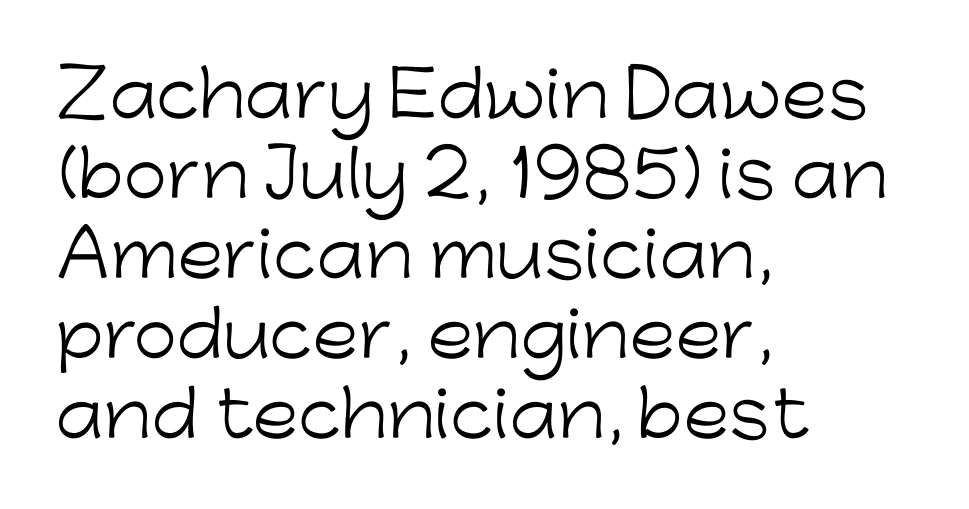
Q: Is the text bold? A: No.
Q: Is the text italic (slanted)? A: No, it is upright.
Q: Is the typeface a serif or a sans-serif typeface? A: Sans-serif.
Q: Is the text underlined? A: No.
Q: How is the paragraph aligned? A: Left-aligned.
Q: Is the spacing between letters normal or unusually wide? A: Normal.
Q: Is the spacing between lines tight, normal or loose? A: Normal.
Q: Width (condensed, normal, or wide)? A: Normal.
Q: Stroke contrast? A: Low.
Q: x-height? A: Medium.
Q: Monospaced? A: No.
